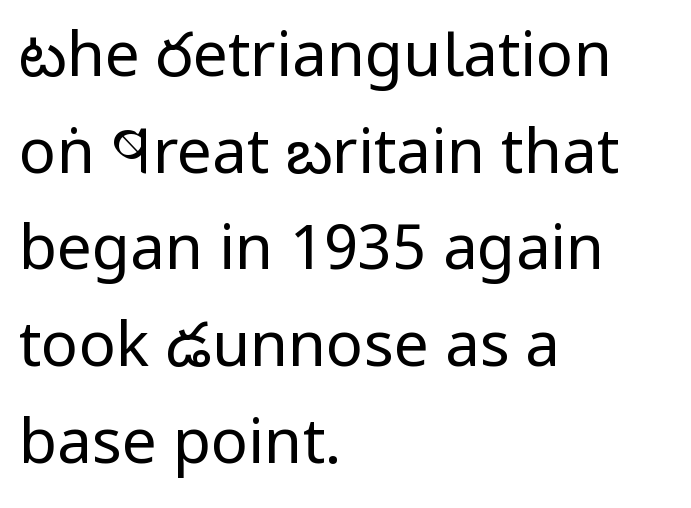
The image shows 62 px regular-weight, condensed sans-serif type, upright; set left-aligned, normal line spacing (1.56x), normal letter spacing, not underlined; low stroke contrast and a large x-height.
